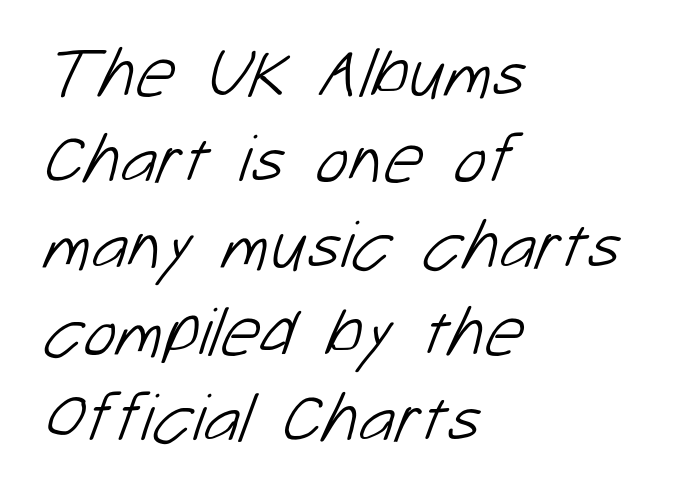
You could not count columns in this text — the font is proportionally spaced. Honestly, the row spacing looks completely unremarkable. Beneath every word, the page is bare. The lines in this sample share a left origin and differ only in where they stop.
